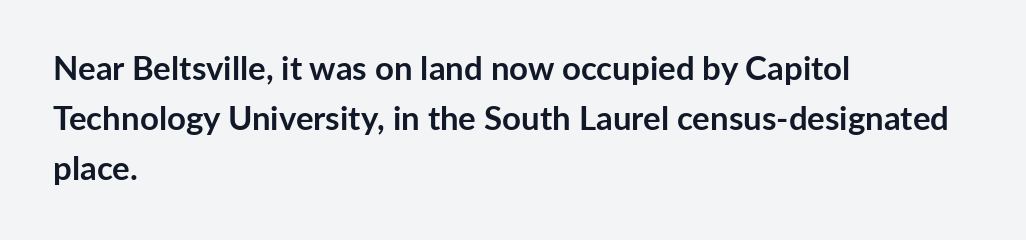
Q: Is the text bold? A: Yes.
Q: Is the text italic (slanted)? A: No, it is upright.
Q: Is the typeface a serif or a sans-serif typeface? A: Sans-serif.
Q: Is the text underlined? A: No.
Q: How is the paragraph aligned? A: Left-aligned.
Q: Is the spacing between letters normal or unusually wide? A: Normal.
Q: Is the spacing between lines tight, normal or loose? A: Normal.
Q: Width (condensed, normal, or wide)? A: Normal.
Q: Stroke contrast? A: Low.
Q: x-height? A: Medium.
Q: Monospaced? A: No.
